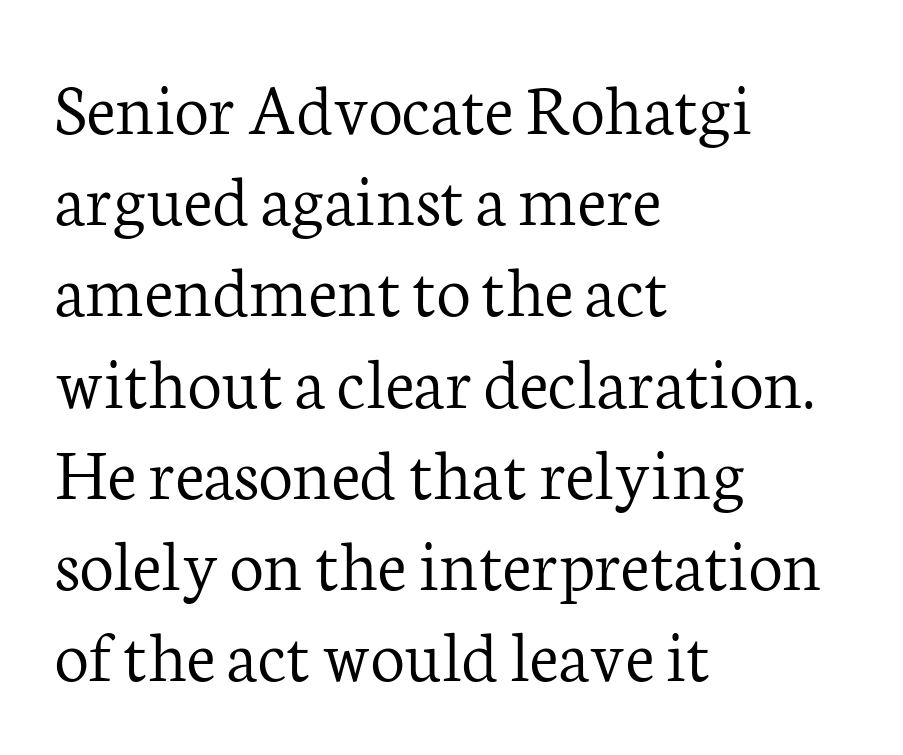
Spacing between characters is what you'd get straight out of the box. In CSS terms this would be text-align: left. No italicization has been applied; the sample stays upright. To sum up the face: it has serifs. The strokes carry an ordinary text weight at most. Note the varied advance widths — an 'i' is clearly narrower than an 'm'.
